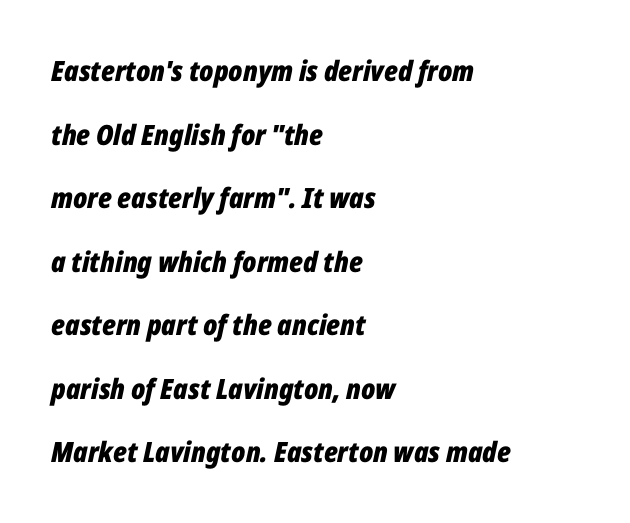
Q: Is the text bold? A: Yes.
Q: Is the text italic (slanted)? A: Yes, it leans right by about 12 degrees.
Q: Is the text underlined? A: No.
Q: How is the paragraph aligned? A: Left-aligned.
Q: Is the spacing between letters normal or unusually wide? A: Normal.
Q: Is the spacing between lines tight, normal or loose? A: Loose.
Q: Width (condensed, normal, or wide)? A: Condensed.
Q: Stroke contrast? A: Low.
Q: x-height? A: Medium.
Q: Monospaced? A: No.
